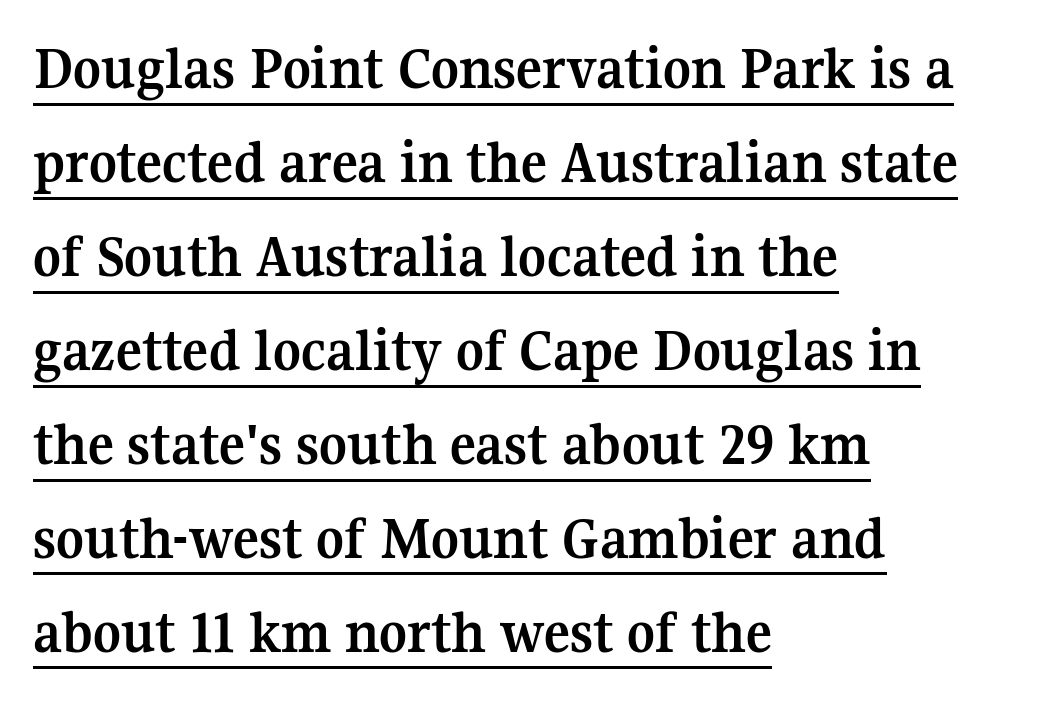
Each letter keeps its own natural width here, so spacing adapts to shape. Stroke terminals: seriffed. Standard letterfit; no display-style spreading of the glyphs. Each line of the rendering has a horizontal stroke beneath the glyphs. The typography opts for an upright posture over an oblique one. Interline gaps are of average width in this sample.
